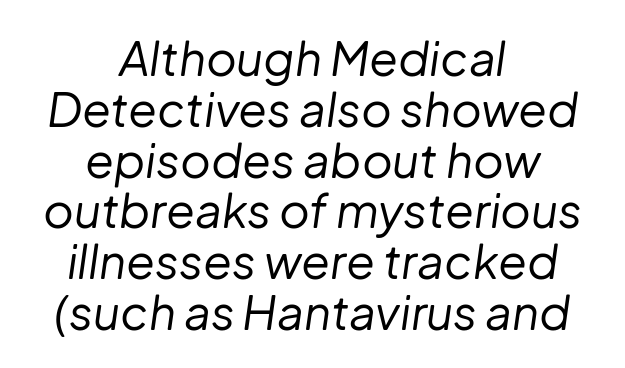
Q: Is the text bold? A: No.
Q: Is the text italic (slanted)? A: Yes, it leans right by about 8 degrees.
Q: Is the text underlined? A: No.
Q: How is the paragraph aligned? A: Centered.
Q: Is the spacing between letters normal or unusually wide? A: Normal.
Q: Is the spacing between lines tight, normal or loose? A: Tight.
Q: Width (condensed, normal, or wide)? A: Normal.
Q: Stroke contrast? A: Low.
Q: x-height? A: Medium.
Q: Monospaced? A: No.
